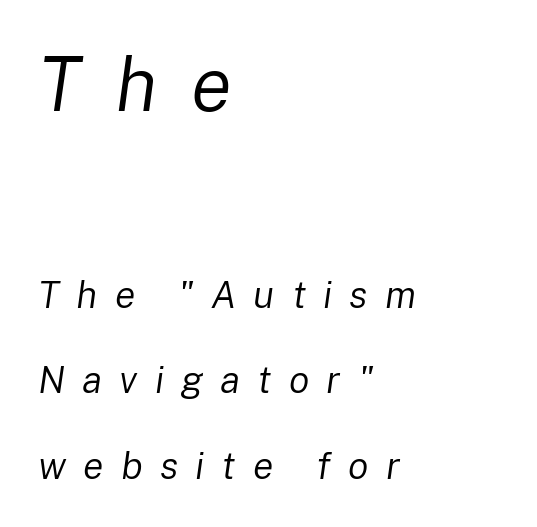
Block one is the big one; block two sits smaller underneath. The font's italic variant was chosen for this text. Letters have the restrained weight of plain body copy at most. This sample uses expanded letter spacing, leaving extra air between glyphs.
